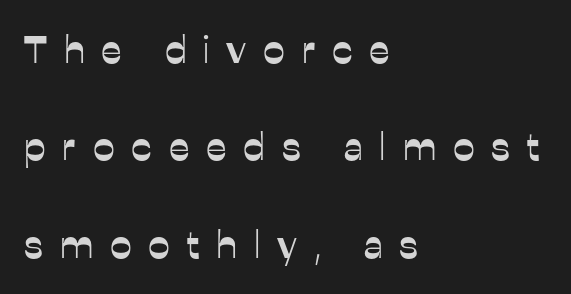
The image shows 39 px sans-serif type, upright; set left-aligned, loose line spacing (2.5x), unusually wide letter spacing (+0.43 em), not underlined; low stroke contrast and a medium x-height.
